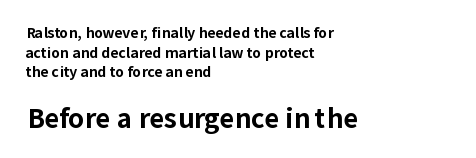
Q: Is the text bold? A: Yes.
Q: Is the text italic (slanted)? A: No, it is upright.
Q: Is the text underlined? A: No.
Q: How is the paragraph aligned? A: Left-aligned.
Q: Is the spacing between letters normal or unusually wide? A: Normal.
Q: Is the spacing between lines tight, normal or loose? A: Normal.
Q: Which block of text is set in a larger size, the first (top) or the second (bottom)? A: The second (bottom) one.
